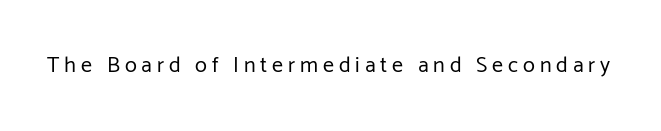
{"italic": "no", "bold": "no", "underline": "no", "letter_spacing": "wide", "letter_spacing_em": 0.22, "glyph_px": 22}
